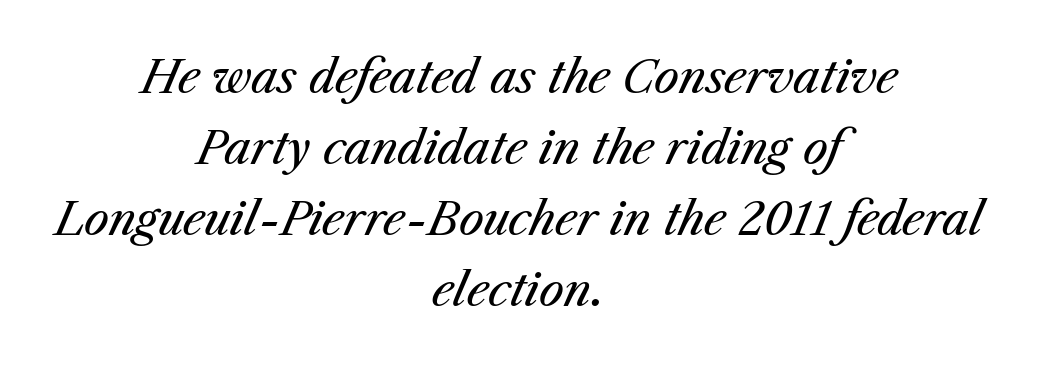
{"italic": "yes", "lean": "right", "slant_degrees": 23, "bold": "no", "weight": "regular", "width": "normal", "stroke_contrast": "medium", "x_height": "medium", "monospaced": "no", "underline": "no", "align": "center", "line_spacing": "normal", "line_spacing_ratio": 1.58, "letter_spacing": "normal", "letter_spacing_em": 0.0, "glyph_px": 45}
